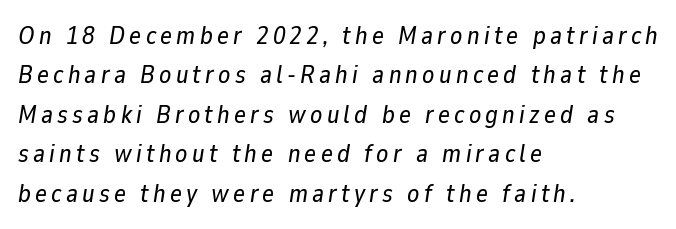
{"italic": "yes", "lean": "right", "slant_degrees": 9, "underline": "no", "align": "left", "line_spacing": "normal", "line_spacing_ratio": 1.58, "glyph_px": 25}
